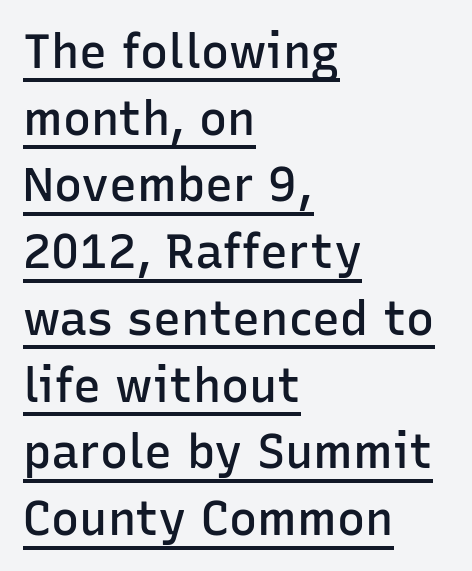
A typesetter would call this zero additional tracking. Type style note: lacks serifs. These characters rest on top of a visible drawn line. Horizontal bands of white between lines are of average thickness. Nope, not italic — everything's standing straight.
